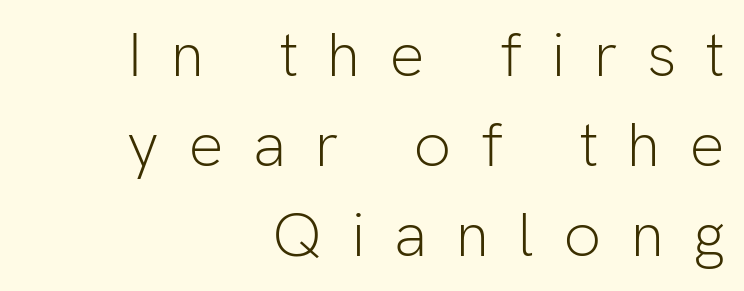
A typesetter would call this proportional, since set widths differ per character. Ink coverage per letter is moderate at most. Ordinary non-slanted type is in use. The passage shown is not underscored anywhere. Is the letter spacing exaggerated? Yes — the characters are pushed far apart.
